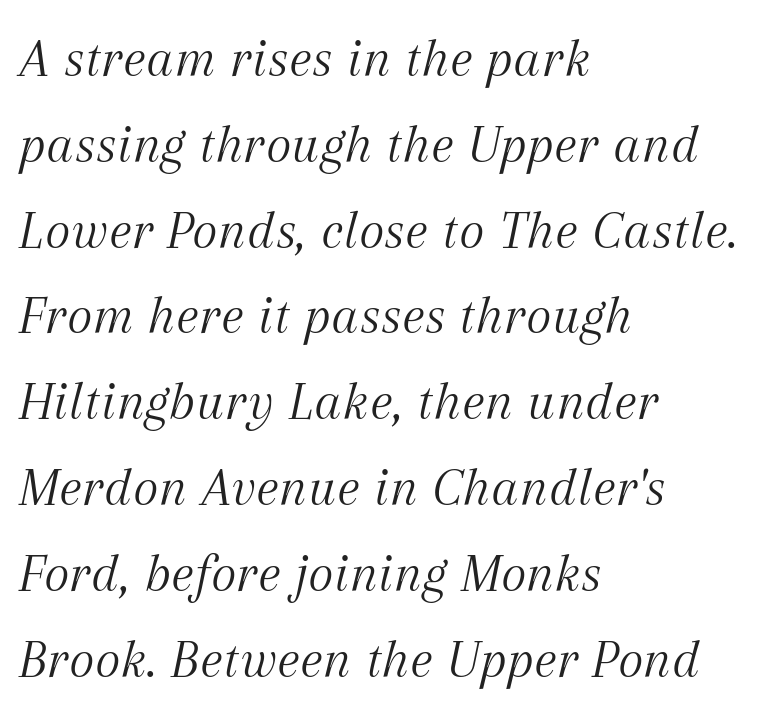
Q: Is the text bold? A: No.
Q: Is the text italic (slanted)? A: Yes, it leans right by about 12 degrees.
Q: Is the typeface a serif or a sans-serif typeface? A: Serif.
Q: Is the text underlined? A: No.
Q: How is the paragraph aligned? A: Left-aligned.
Q: Is the spacing between letters normal or unusually wide? A: Normal.
Q: Is the spacing between lines tight, normal or loose? A: Normal.
Q: Width (condensed, normal, or wide)? A: Normal.
Q: Stroke contrast? A: Medium.
Q: x-height? A: Medium.
Q: Monospaced? A: No.
